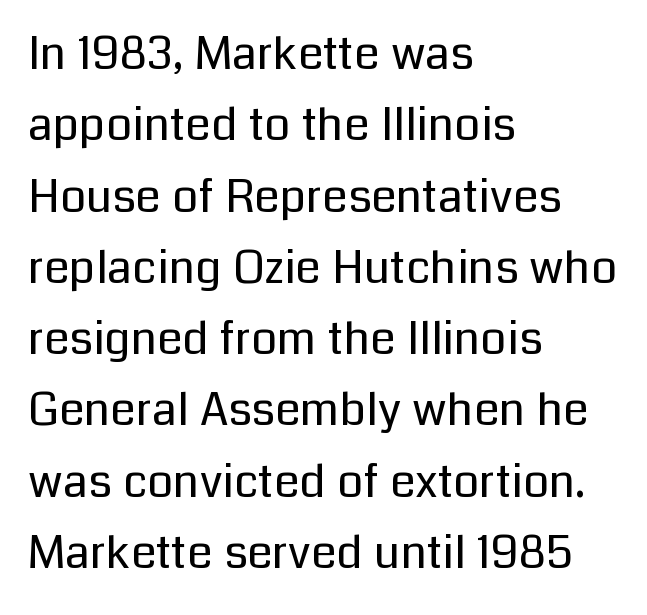
Q: Is the text bold? A: No.
Q: Is the text italic (slanted)? A: No, it is upright.
Q: Is the typeface a serif or a sans-serif typeface? A: Sans-serif.
Q: Is the text underlined? A: No.
Q: How is the paragraph aligned? A: Left-aligned.
Q: Is the spacing between letters normal or unusually wide? A: Normal.
Q: Is the spacing between lines tight, normal or loose? A: Normal.
Q: Width (condensed, normal, or wide)? A: Normal.
Q: Stroke contrast? A: Low.
Q: x-height? A: Medium.
Q: Monospaced? A: No.
